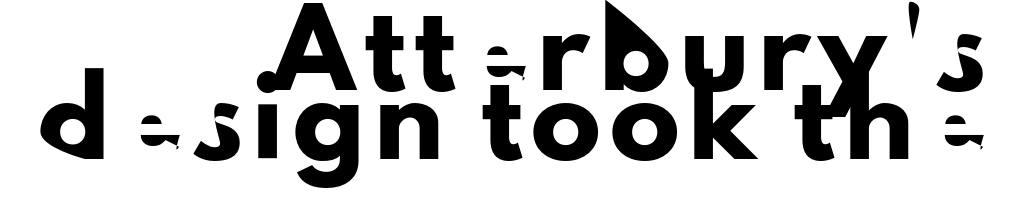
{"serif": "no", "italic": "no", "width": "normal", "stroke_contrast": "low", "x_height": "small", "monospaced": "no", "underline": "no", "align": "right", "line_spacing": "tight", "line_spacing_ratio": 0.98, "glyph_px": 70}
